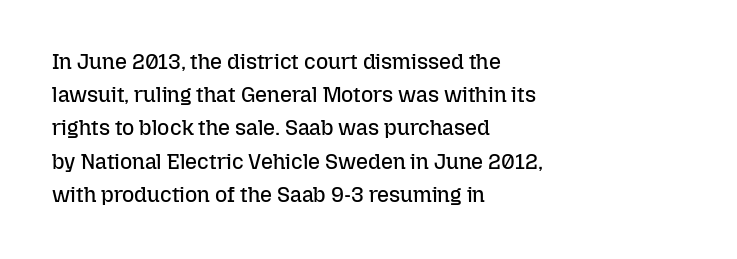
The face looks like a standard text weight, possibly lighter. Short and long lines alike share a common starting point at left. Vertically, the passage feels balanced, rows spaced as you'd expect. A bare baseline throughout the passage. Here the glyphs are tracked normally, forming tight word shapes.
